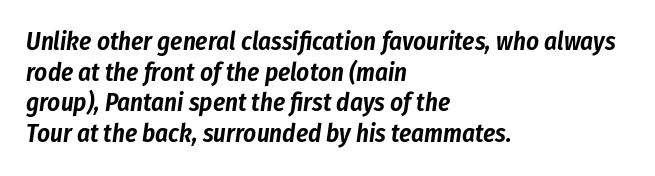
{"italic": "yes", "lean": "right", "slant_degrees": 8, "underline": "no", "align": "left", "line_spacing_ratio": 1.23, "letter_spacing": "normal", "letter_spacing_em": 0.0, "glyph_px": 25}
